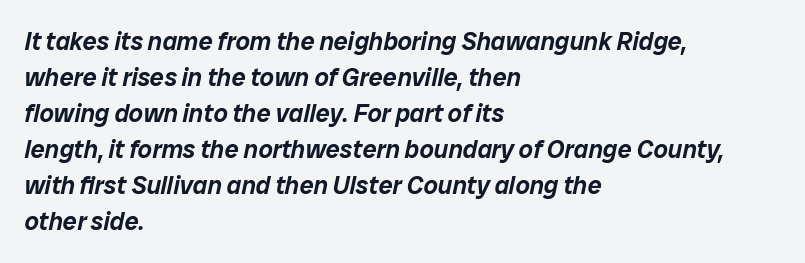
{"italic": "yes", "lean": "right", "slant_degrees": 12, "underline": "no", "align": "left", "line_spacing": "normal", "line_spacing_ratio": 1.44, "letter_spacing": "normal", "letter_spacing_em": 0.0, "glyph_px": 25}
